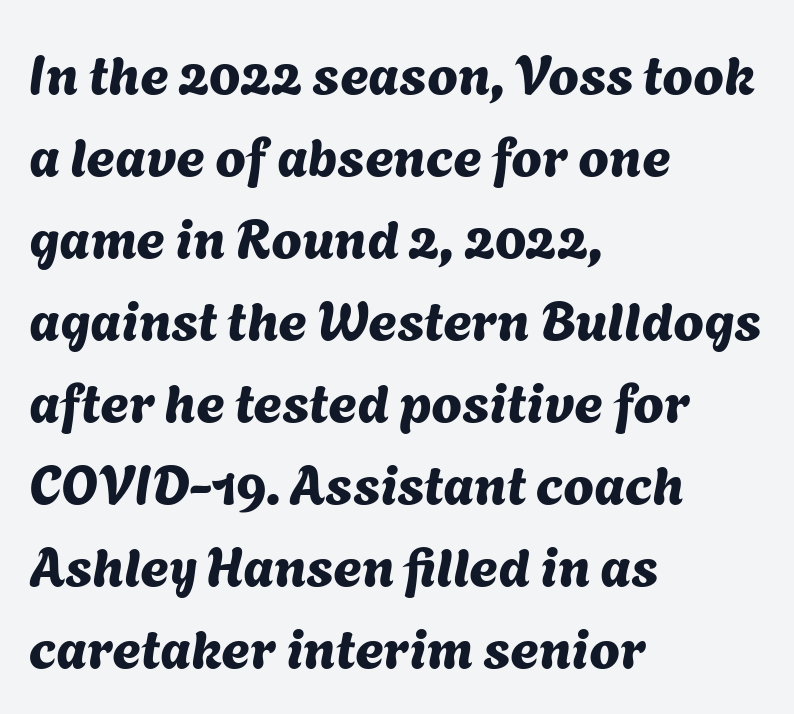
The image shows 55 px sans-serif type; set left-aligned, normal line spacing (1.49x), normal letter spacing, not underlined; medium stroke contrast and a medium x-height.
